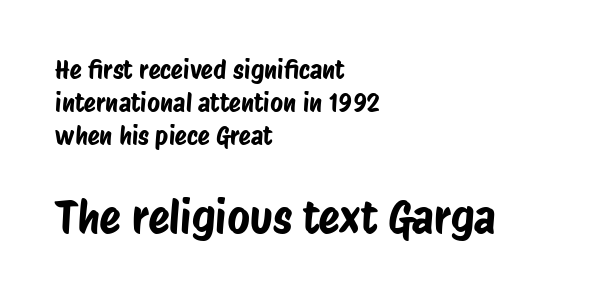
The image shows 44 px condensed sans-serif type; set left-aligned, normal line spacing (1.33x), normal letter spacing, not underlined; the second (bottom) block is 1.76x larger; low stroke contrast and a large x-height.
